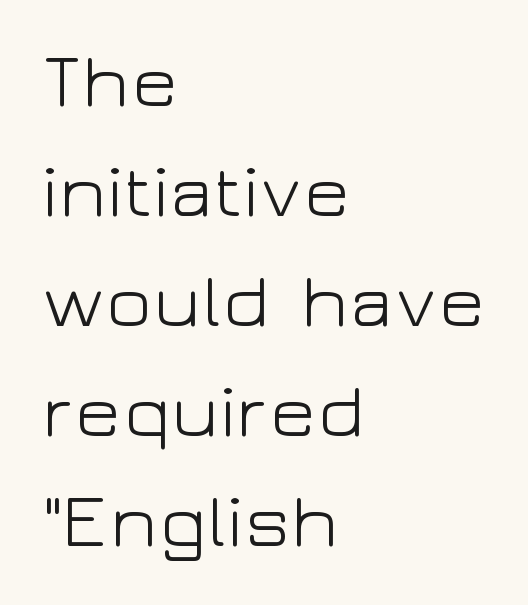
Q: Is the text bold? A: No.
Q: Is the text italic (slanted)? A: No, it is upright.
Q: Is the typeface a serif or a sans-serif typeface? A: Sans-serif.
Q: Is the text underlined? A: No.
Q: How is the paragraph aligned? A: Left-aligned.
Q: Is the spacing between letters normal or unusually wide? A: Normal.
Q: Is the spacing between lines tight, normal or loose? A: Normal.
Q: Width (condensed, normal, or wide)? A: Wide.
Q: Stroke contrast? A: Low.
Q: x-height? A: Medium.
Q: Monospaced? A: No.
